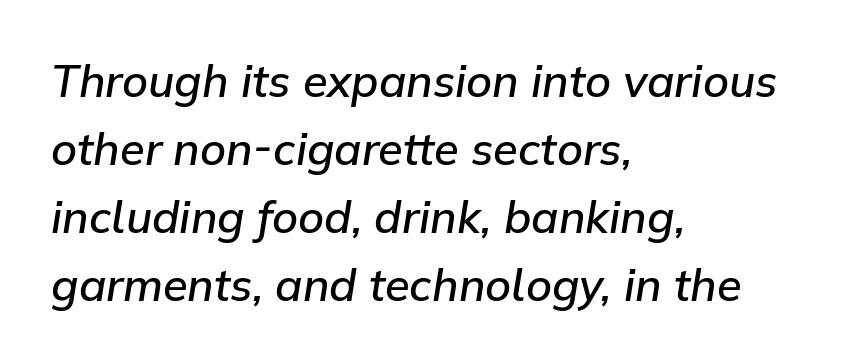
Q: Is the text bold? A: Semi-bold.
Q: Is the text italic (slanted)? A: Yes, it leans right by about 9 degrees.
Q: Is the text underlined? A: No.
Q: How is the paragraph aligned? A: Left-aligned.
Q: Is the spacing between letters normal or unusually wide? A: Normal.
Q: Is the spacing between lines tight, normal or loose? A: Normal.
Q: Width (condensed, normal, or wide)? A: Normal.
Q: Stroke contrast? A: Low.
Q: x-height? A: Medium.
Q: Monospaced? A: No.
